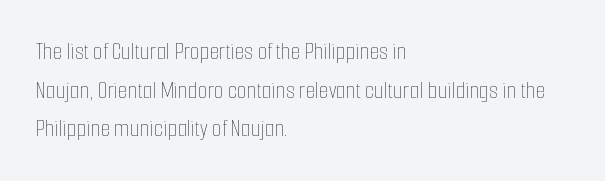
{"italic": "no", "bold": "no", "underline": "no", "align": "left", "line_spacing": "normal", "line_spacing_ratio": 1.55, "letter_spacing": "normal", "letter_spacing_em": 0.0, "glyph_px": 25}
